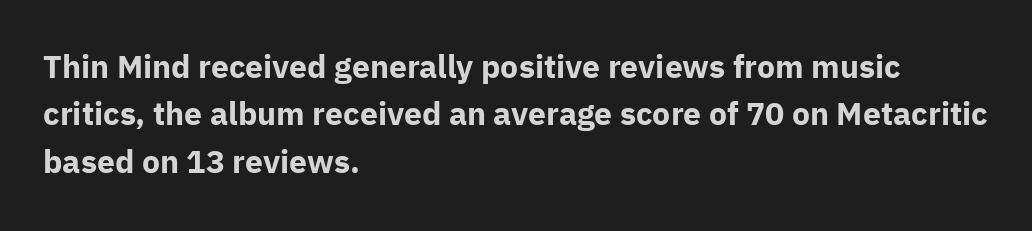
The image shows 32 px bold sans-serif type, upright; set left-aligned, normal line spacing (1.48x), normal letter spacing, not underlined; low stroke contrast and a medium x-height.
